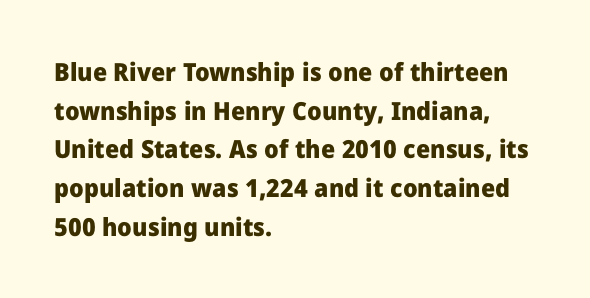
{"italic": "no", "bold": "yes", "underline": "no", "align": "left", "line_spacing": "normal", "line_spacing_ratio": 1.55, "letter_spacing": "normal", "letter_spacing_em": 0.0, "glyph_px": 25}
